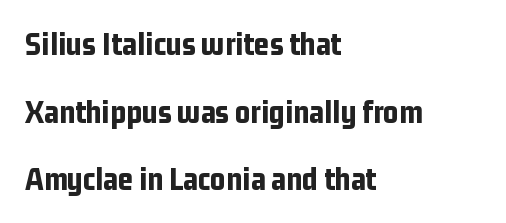
{"serif": "no", "italic": "no", "bold": "yes", "weight": "bold", "width": "condensed", "stroke_contrast": "low", "x_height": "medium", "monospaced": "no", "underline": "no", "align": "left", "line_spacing": "loose", "line_spacing_ratio": 2.05, "letter_spacing": "normal", "letter_spacing_em": 0.0, "glyph_px": 33}
